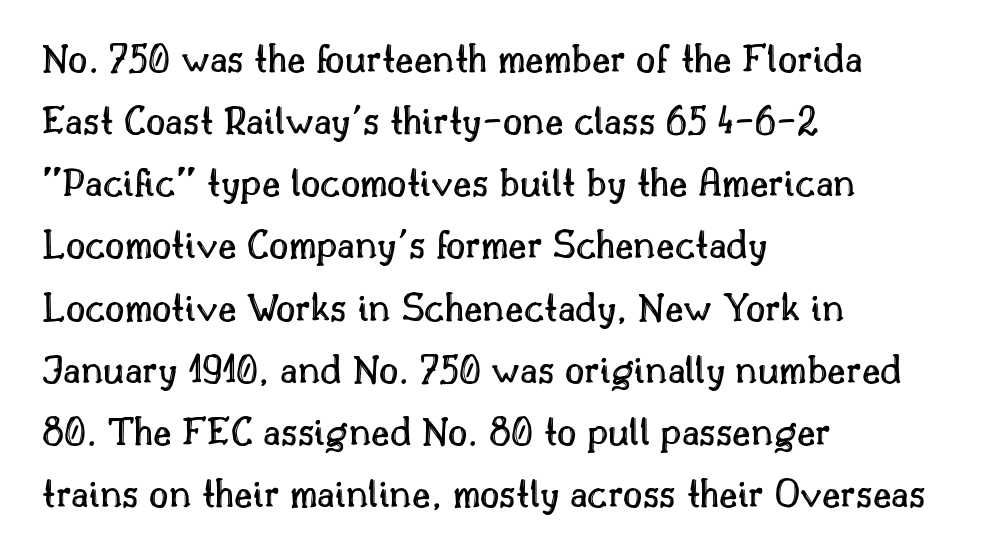
Short note: letters normally spaced. If you measured baseline to baseline, you'd find a middling distance. Each letter keeps its own natural width here, so spacing adapts to shape. The foot of each line stays bare and open.
